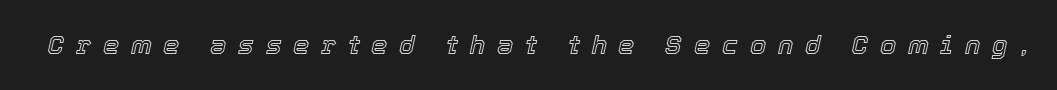
Q: Is the text italic (slanted)? A: Yes, it leans right by about 12 degrees.
Q: Is the text underlined? A: No.
Q: Is the spacing between letters normal or unusually wide? A: Unusually wide.
